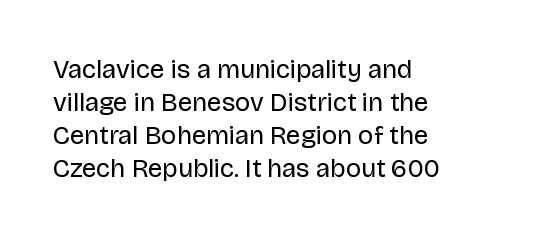
The image shows 26 px text type, upright; set left-aligned, normal line spacing (1.27x), normal letter spacing, not underlined.
